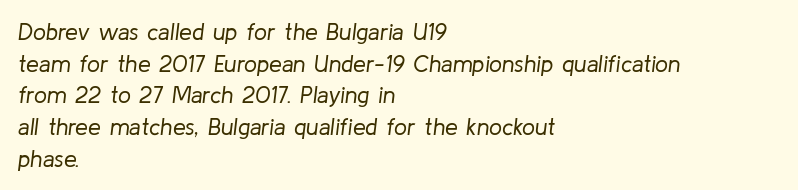
{"italic": "yes", "lean": "right", "slant_degrees": 8, "bold": "no", "underline": "no", "align": "left", "line_spacing": "normal", "line_spacing_ratio": 1.38, "letter_spacing": "normal", "letter_spacing_em": 0.0, "glyph_px": 23}
